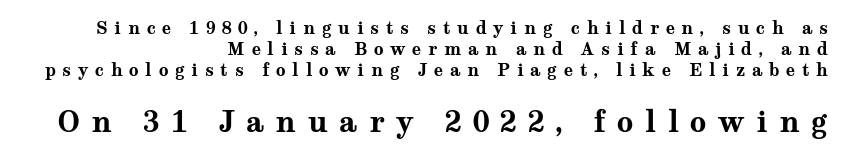
Q: Is the text bold? A: Yes.
Q: Is the text italic (slanted)? A: No, it is upright.
Q: Is the typeface a serif or a sans-serif typeface? A: Serif.
Q: Is the text underlined? A: No.
Q: How is the paragraph aligned? A: Right-aligned.
Q: Is the spacing between letters normal or unusually wide? A: Unusually wide.
Q: Which block of text is set in a larger size, the first (top) or the second (bottom)? A: The second (bottom) one.
Q: Width (condensed, normal, or wide)? A: Wide.
Q: Stroke contrast? A: Medium.
Q: x-height? A: Medium.
Q: Monospaced? A: No.
